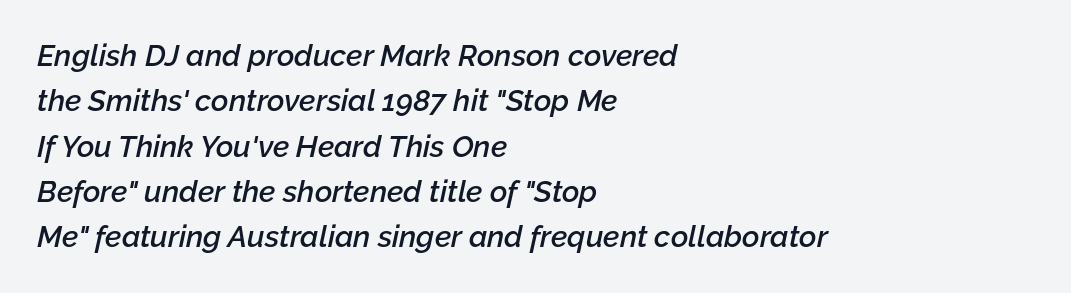
The image shows 30 px semibold type, italic (leaning right); set left-aligned, normal line spacing (1.51x), normal letter spacing, not underlined; low stroke contrast and a medium x-height.
